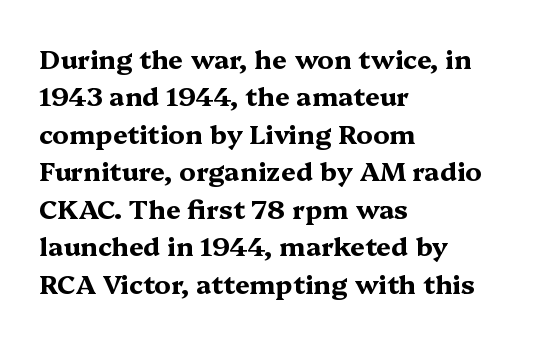
When letters stand straight like this, we call the style roman or upright. A clean baseline with only descenders dipping below it. Horizontally, the lines are justified to the leading edge only. Is there much room between lines? A standard amount, neither cramped nor airy.
